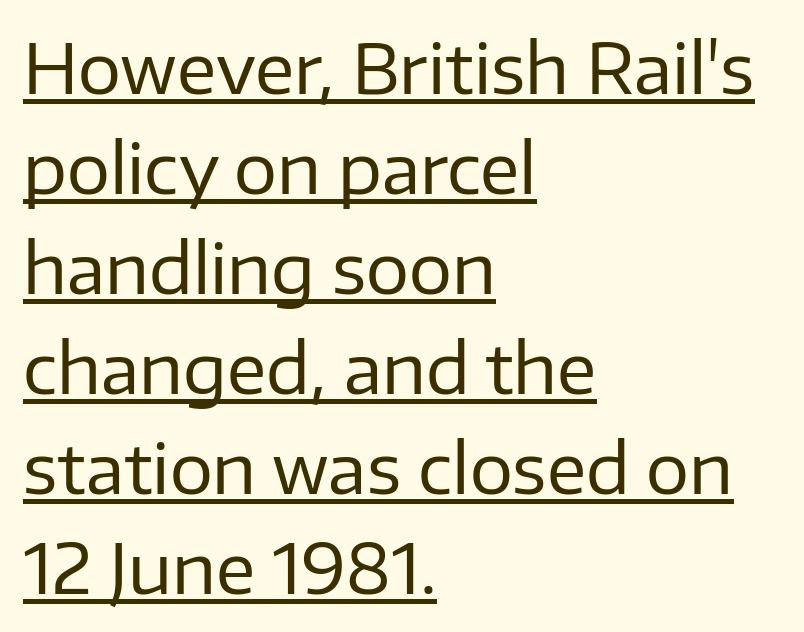
{"serif": "no", "italic": "no", "bold": "no", "weight": "regular", "width": "normal", "stroke_contrast": "low", "x_height": "medium", "monospaced": "no", "underline": "yes", "align": "left", "line_spacing": "normal", "line_spacing_ratio": 1.47, "letter_spacing": "normal", "letter_spacing_em": 0.0, "glyph_px": 68}
